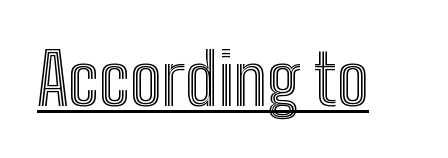
Decoration check: the copy is underlined. Does extra space separate the letters? No, they use regular spacing. Each letter keeps its own natural width here, so spacing adapts to shape. Nope, not italic — everything's standing straight.
